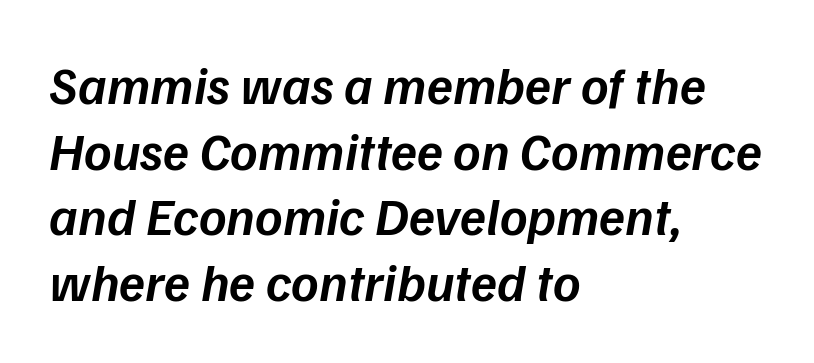
The image shows 53 px semibold type, italic (leaning right); set left-aligned, line spacing 1.24x, normal letter spacing, not underlined; low stroke contrast and a medium x-height.
